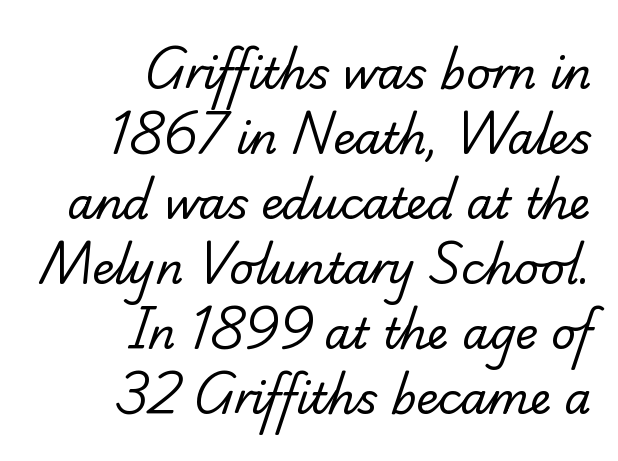
{"serif": "yes", "bold": "no", "weight": "regular", "width": "normal", "stroke_contrast": "low", "x_height": "small", "monospaced": "no", "underline": "no", "align": "right", "line_spacing": "normal", "line_spacing_ratio": 1.51, "letter_spacing": "normal", "letter_spacing_em": 0.0, "glyph_px": 43}
